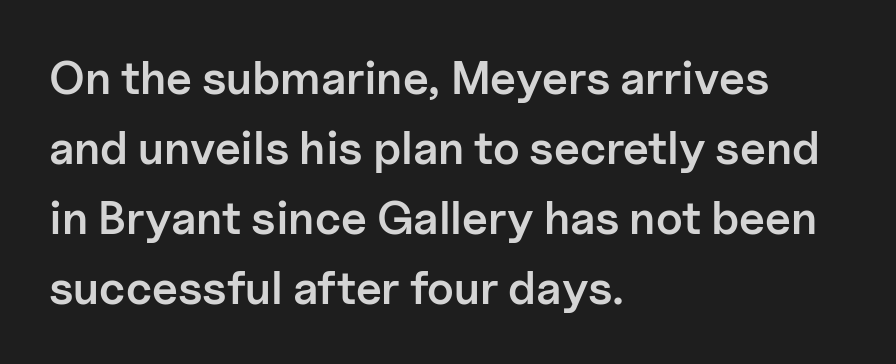
{"serif": "no", "italic": "no", "bold": "semi", "weight": "semibold", "width": "normal", "stroke_contrast": "low", "x_height": "medium", "monospaced": "no", "underline": "no", "align": "left", "line_spacing": "normal", "line_spacing_ratio": 1.52, "letter_spacing": "normal", "letter_spacing_em": 0.0, "glyph_px": 46}
